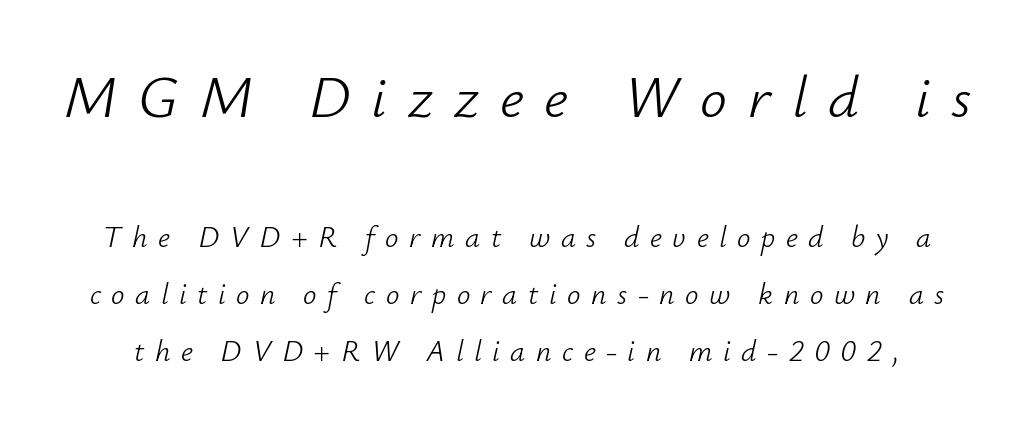
Q: Is the text bold? A: No.
Q: Is the text italic (slanted)? A: Yes, it leans right by about 12 degrees.
Q: Is the text underlined? A: No.
Q: Is the spacing between letters normal or unusually wide? A: Unusually wide.
Q: Is the spacing between lines tight, normal or loose? A: Loose.
Q: Which block of text is set in a larger size, the first (top) or the second (bottom)? A: The first (top) one.
Q: Width (condensed, normal, or wide)? A: Normal.
Q: Stroke contrast? A: Low.
Q: x-height? A: Small.
Q: Monospaced? A: No.
